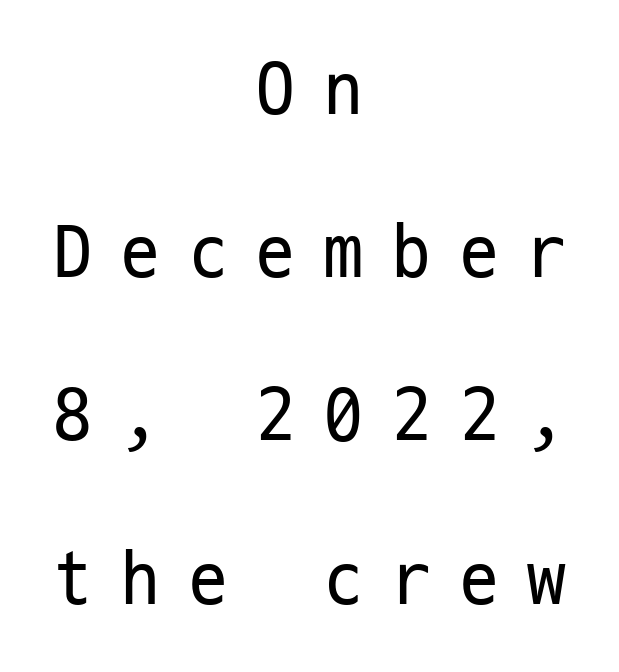
The image shows 77 px regular-weight, condensed sans-serif type, upright, monospaced; set centered, loose line spacing (2.12x), unusually wide letter spacing (+0.38 em), not underlined; low stroke contrast and a medium x-height.
